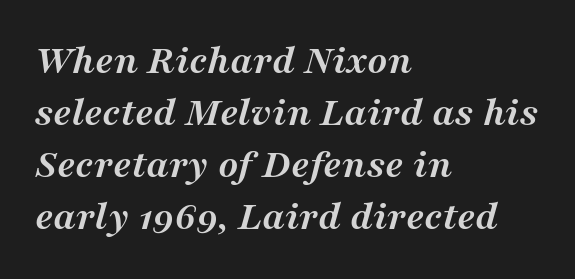
{"serif": "yes", "italic": "yes", "lean": "right", "slant_degrees": 16, "bold": "yes", "weight": "semibold", "width": "normal", "stroke_contrast": "medium", "x_height": "medium", "monospaced": "no", "underline": "no", "align": "left", "line_spacing_ratio": 1.24, "letter_spacing": "normal", "letter_spacing_em": 0.0, "glyph_px": 42}
